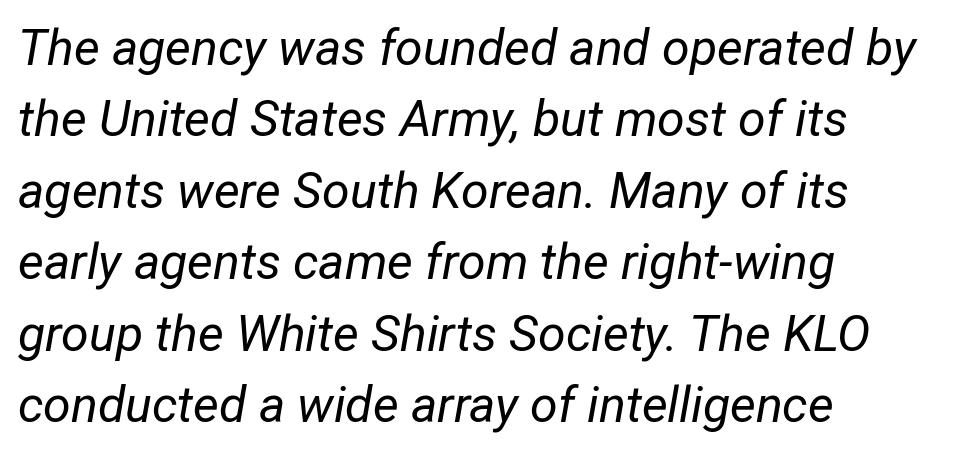
{"italic": "yes", "lean": "right", "slant_degrees": 12, "bold": "no", "weight": "regular", "width": "condensed", "stroke_contrast": "low", "x_height": "medium", "monospaced": "no", "underline": "no", "align": "left", "line_spacing": "normal", "line_spacing_ratio": 1.43, "letter_spacing": "normal", "letter_spacing_em": 0.0, "glyph_px": 50}
